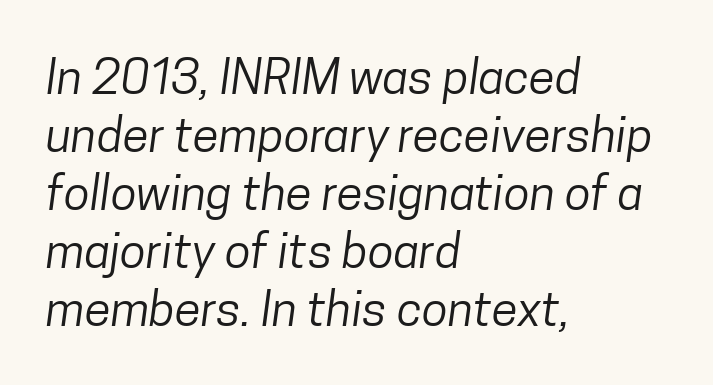
{"serif": "no", "bold": "no", "weight": "regular", "width": "condensed", "stroke_contrast": "low", "x_height": "medium", "monospaced": "no", "underline": "no", "align": "left", "line_spacing_ratio": 1.21, "letter_spacing": "normal", "letter_spacing_em": 0.0, "glyph_px": 48}
